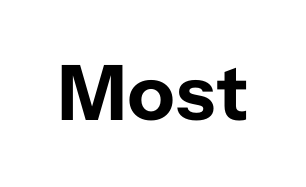
Q: Is the text bold? A: Yes.
Q: Is the text italic (slanted)? A: No, it is upright.
Q: Is the typeface a serif or a sans-serif typeface? A: Sans-serif.
Q: Is the text underlined? A: No.
Q: Is the spacing between letters normal or unusually wide? A: Normal.
Q: Width (condensed, normal, or wide)? A: Normal.
Q: Stroke contrast? A: Low.
Q: x-height? A: Medium.
Q: Monospaced? A: No.
